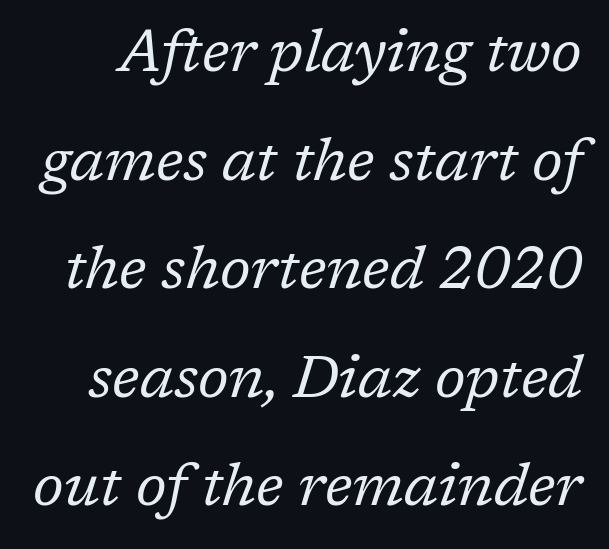
Q: Is the text bold? A: No.
Q: Is the text italic (slanted)? A: Yes, it leans right by about 17 degrees.
Q: Is the typeface a serif or a sans-serif typeface? A: Serif.
Q: Is the text underlined? A: No.
Q: Is the spacing between letters normal or unusually wide? A: Normal.
Q: Width (condensed, normal, or wide)? A: Normal.
Q: Stroke contrast? A: Low.
Q: x-height? A: Medium.
Q: Monospaced? A: No.
